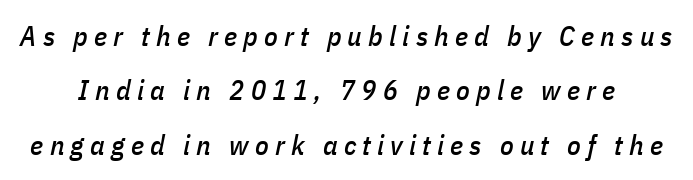
Students, note that the glyphs here are deliberately spaced far apart. Letters rest on an invisible, unmarked baseline. Characters are canted at an angle relative to the baseline's perpendicular. The passage shown is typed in a proportional face where columns would drift. Line spacing here is loose.
